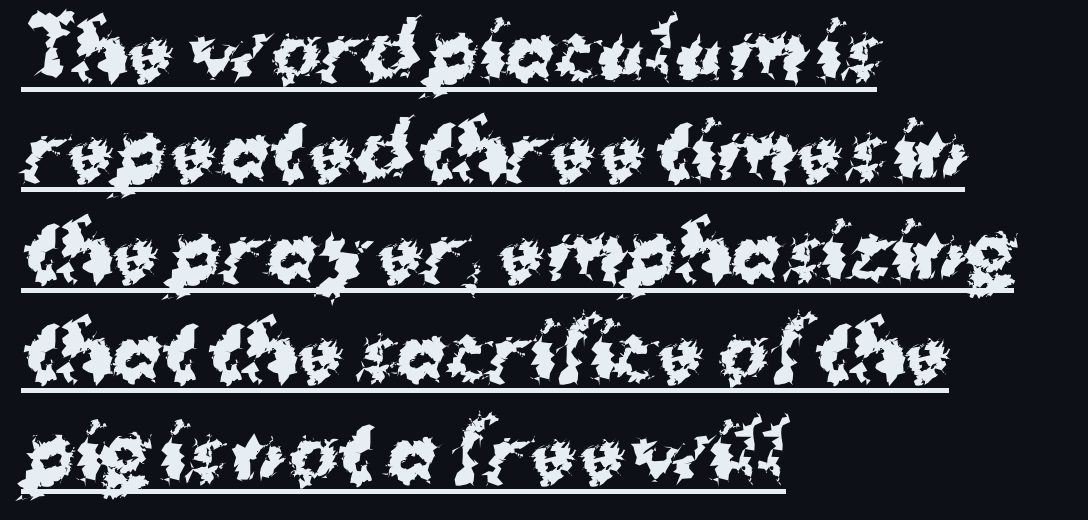
Q: Is the text bold? A: Yes.
Q: Is the text italic (slanted)? A: Yes.
Q: Is the typeface a serif or a sans-serif typeface? A: Sans-serif.
Q: Is the text underlined? A: Yes.
Q: How is the paragraph aligned? A: Left-aligned.
Q: Is the spacing between letters normal or unusually wide? A: Normal.
Q: Is the spacing between lines tight, normal or loose? A: Normal.
Q: Width (condensed, normal, or wide)? A: Normal.
Q: Stroke contrast? A: Medium.
Q: x-height? A: Medium.
Q: Monospaced? A: No.
